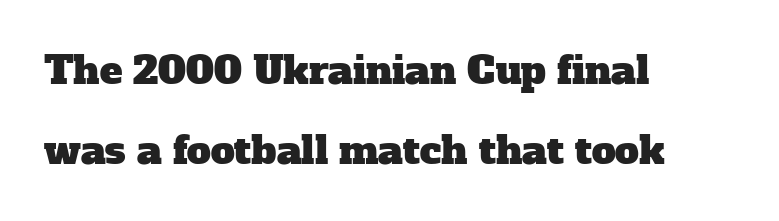
Summary of vertical rhythm: relaxed, with wide interline spacing. Yep, those are serifs on the letters. Plain, unruled lines of type. Varying glyph widths throughout — classic text-font behaviour. Which margin do the lines hug? The left one — the right edge is uneven.
